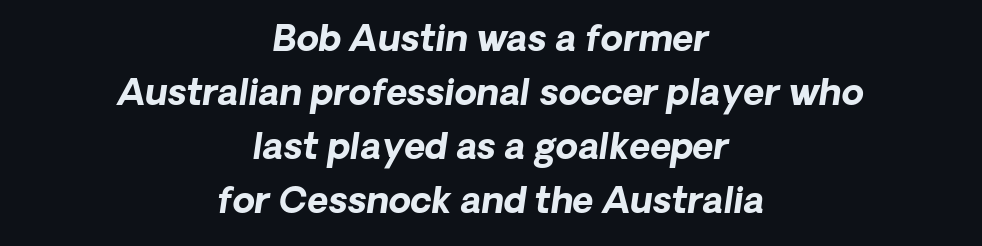
The image shows 36 px bold sans-serif type; set centered, normal line spacing (1.5x), normal letter spacing, not underlined; low stroke contrast and a medium x-height.
